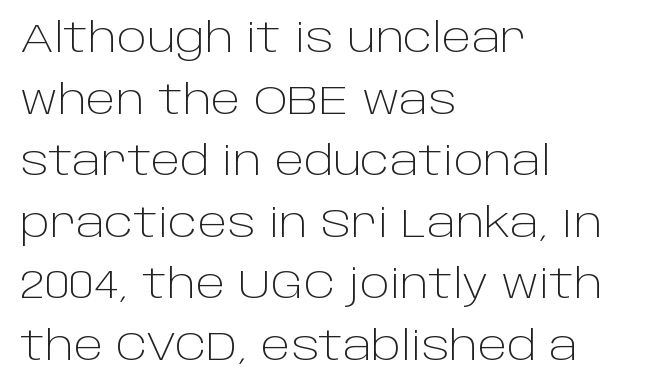
You could not count columns in this text — the font is proportionally spaced. The characters display no serif detailing; their extremities are plain. These lines were composed using upright roman letters. The passage shown is not bold in any degree. Students, note that the glyphs here touch the page at normal intervals. Visually the block forms a straight wall on the left and a jagged coastline on the right.
